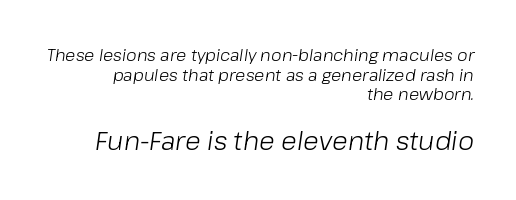
The image shows 26 px text type, italic (leaning right); set right-aligned, line spacing 1.16x, normal letter spacing, not underlined; the second (bottom) block is 1.53x larger.
